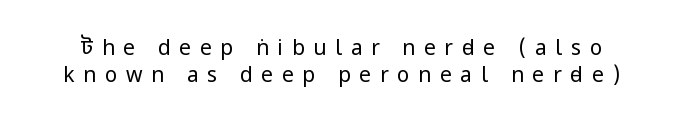
The gap between lines stays unmarked. These lines sit exactly where default settings would place them. Tracking here is generous; glyphs stand well apart from one another. Posture: straight, roman, zero tilt. Stems and bowls with no extra thickness — not bold.
